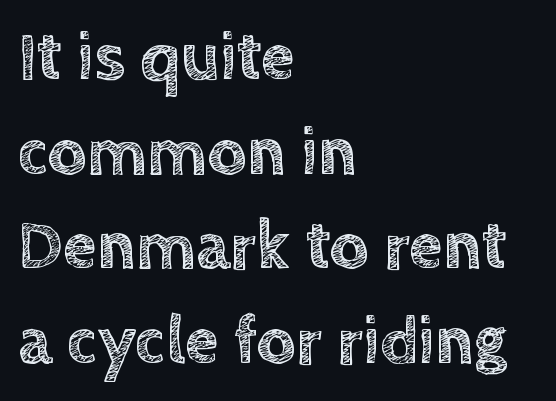
Short and long lines alike share a common starting point at left. Words appear dense and cohesive because spacing is normal. Tall strokes in this sample are plumb rather than angled. The strip under each line holds only bare page. Regarding leading, the lines here are spaced in the standard way. Is this a fixed-width face? No — the glyphs have proportional, varying widths.
